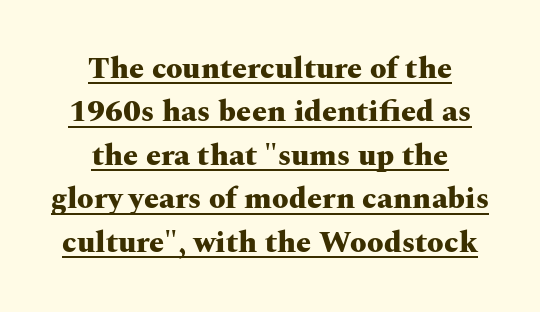
Do the letters lean? They stand straight. Type style note: has serifs. The typesetter chose a symmetrical, centered arrangement here. Vertically, the passage feels balanced, rows spaced as you'd expect. In terms of weight, the rendering is a true, heavy bold. Between one letter and the next there's only the usual sliver of space.
